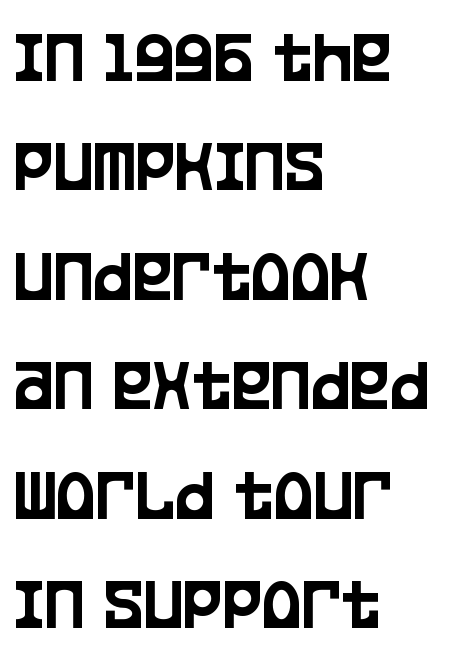
Unlike a traditional serif, this face leaves its strokes unadorned. The passage shown stacks its lines at a standard gap. Layout note: lines flush left. No extra tracking has been applied to these lines. Spacing verdict: proportional, widths tailored to each character.
